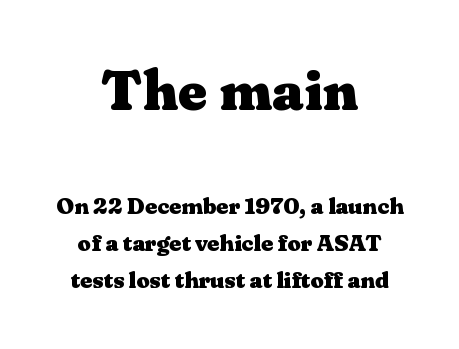
Designer's note — italics off, roman on. Weight: bold. Alignment: centered. Is this a sans? No — the strokes have serifs. If you squint, the top block still reads clearly — it's the larger of the two.
